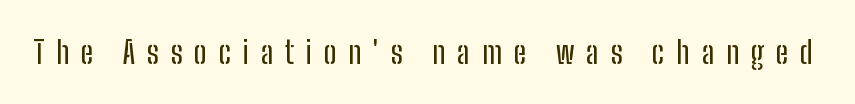
Beneath every word, the page is bare. Look at the tracking — it's clearly loosened, letters drifting apart. The rendering shows plain stroke endings on the letterforms — a sans-serif design. These lines are rendered in a variable-pitch font. These lines were composed using upright roman letters.
